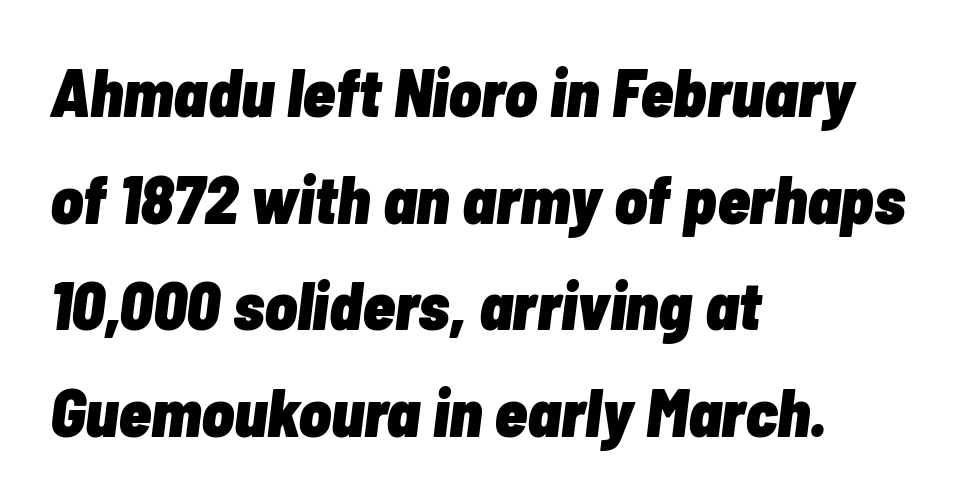
Q: Is the text bold? A: Yes.
Q: Is the text italic (slanted)? A: Yes, it leans right by about 7 degrees.
Q: Is the text underlined? A: No.
Q: How is the paragraph aligned? A: Left-aligned.
Q: Is the spacing between letters normal or unusually wide? A: Normal.
Q: Is the spacing between lines tight, normal or loose? A: Normal.
Q: Width (condensed, normal, or wide)? A: Condensed.
Q: Stroke contrast? A: Low.
Q: x-height? A: Medium.
Q: Monospaced? A: No.
